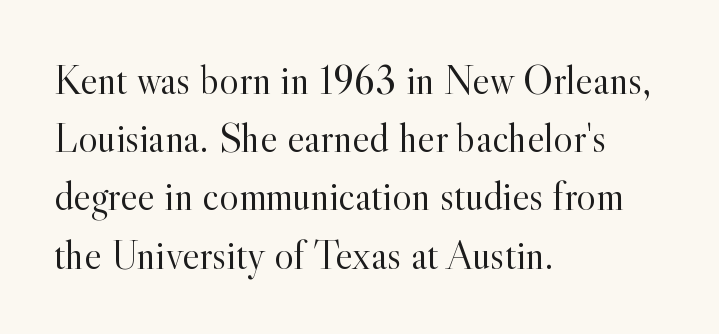
Unbolded letterforms with no extra heft. Is the block centered? No — it sits flush against the left margin. Think of a printed novel: that variable character pitch is what you see here. Plain, unruled lines of type.
